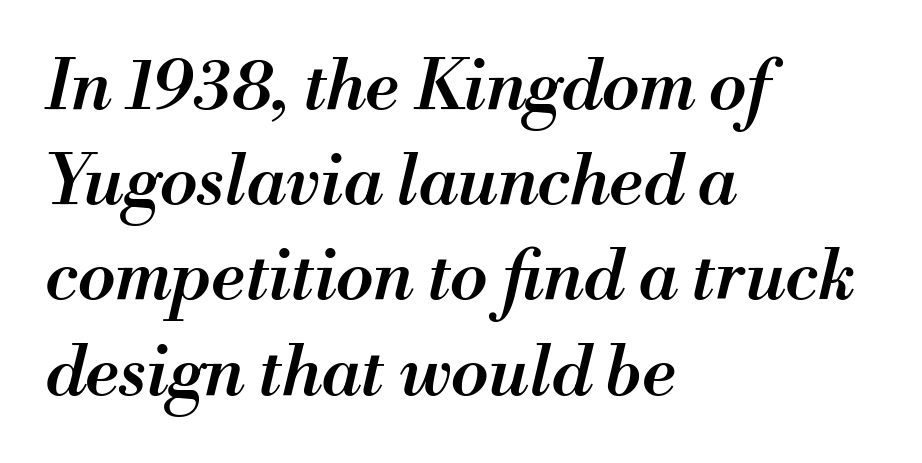
The setting favours the left margin, as ordinary paragraphs usually do. The glyphs look as if they've been sheared to an angle. Is this a fixed-width face? No — the glyphs have proportional, varying widths. These lines carry some extra weight — a demibold, not a full bold.
